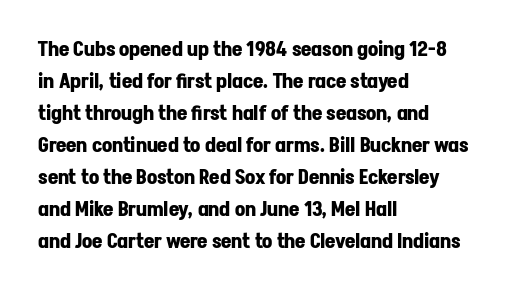
The passage shown is emphatically bold. Clear beneath every line of the passage. Characters remain perfectly vertical along every line. These lines sit exactly where default settings would place them. The horizontal fit of the characters is conventional and even. Each line starts at the same left margin while the right side varies.
